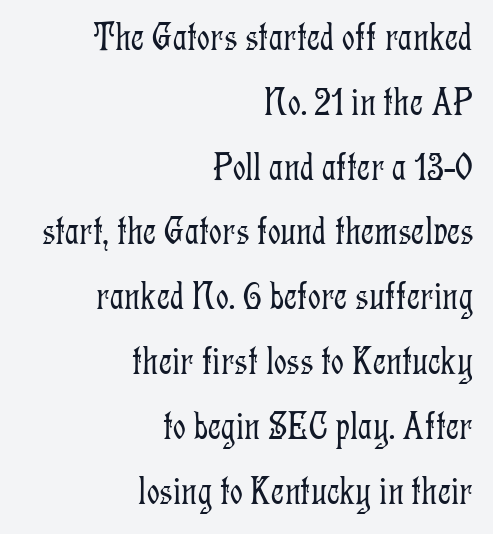
This rendering uses right alignment, leaving the left contour irregular. The passage shown is typed in a proportional face where columns would drift. The block of text has a typical density, with ordinary space between rows. The typography opts for an upright posture over an oblique one. Unmarked baselines from the first word to the last. Words appear dense and cohesive because spacing is normal.
